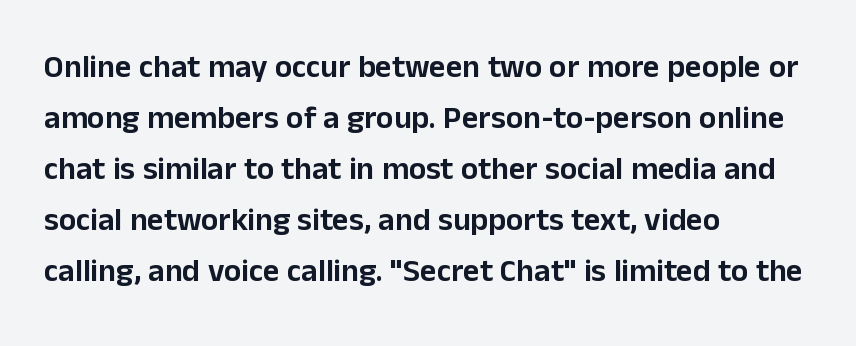
{"serif": "no", "italic": "no", "width": "normal", "stroke_contrast": "low", "x_height": "medium", "monospaced": "no", "underline": "no", "align": "left", "line_spacing": "normal", "line_spacing_ratio": 1.59, "letter_spacing": "normal", "letter_spacing_em": 0.0, "glyph_px": 32}
